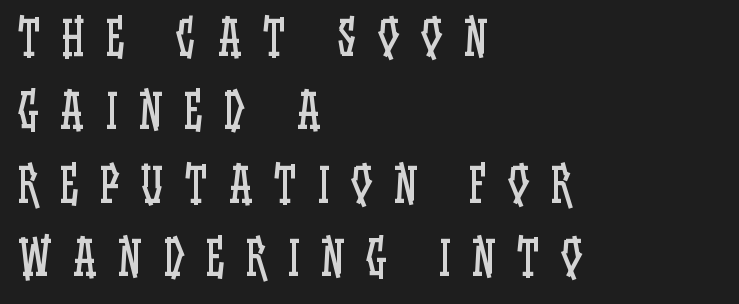
The image shows 47 px regular-weight, condensed type, upright; set left-aligned, normal line spacing (1.56x), unusually wide letter spacing (+0.46 em), not underlined; low stroke contrast and a large x-height.
